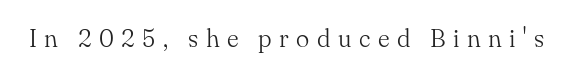
The image shows 25 px text type, upright; set unusually wide letter spacing (+0.3 em), not underlined.
